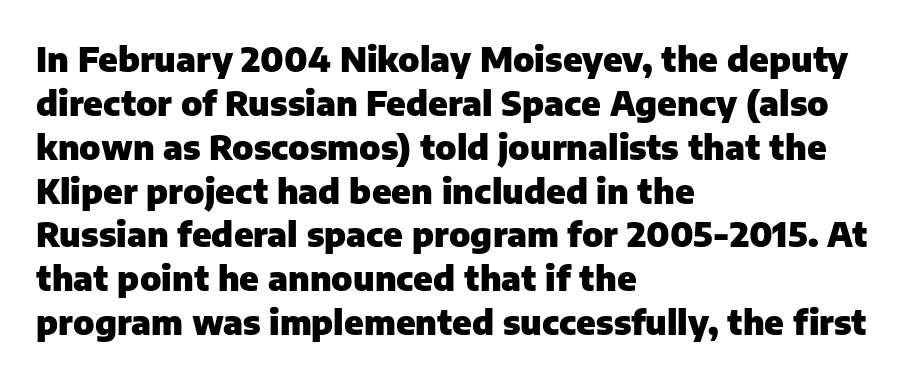
{"serif": "no", "italic": "no", "bold": "yes", "weight": "heavy", "width": "normal", "stroke_contrast": "low", "x_height": "medium", "monospaced": "no", "underline": "no", "align": "left", "line_spacing": "normal", "line_spacing_ratio": 1.29, "letter_spacing": "normal", "letter_spacing_em": 0.0, "glyph_px": 34}
